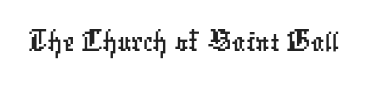
The image shows 67 px condensed sans-serif type; set normal letter spacing, not underlined; low stroke contrast and a medium x-height.
